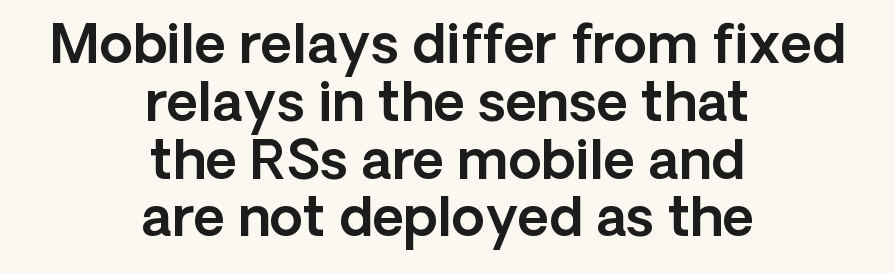
The image shows 54 px sans-serif type, upright; set centered, tight line spacing (1.07x), normal letter spacing, not underlined; a medium x-height.
